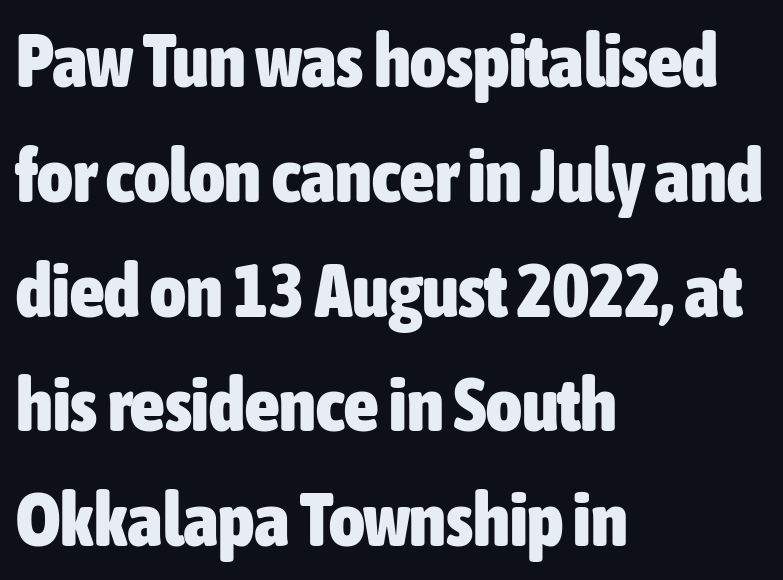
The image shows 76 px heavy, condensed sans-serif type, upright; set left-aligned, normal line spacing (1.51x), normal letter spacing, not underlined; low stroke contrast and a medium x-height.
